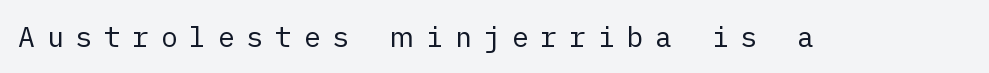
The image shows 28 px regular-weight sans-serif type, upright; set unusually wide letter spacing (+0.42 em), not underlined; low stroke contrast and a medium x-height.
